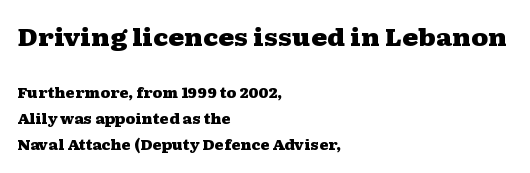
Tracking here is standard; glyphs follow each other at the usual distance. It's the straight-up-and-down kind of type. The typesetter chose a ragged-right arrangement here. These words are printed bold, with thick strokes throughout. Is the lower block the larger one? No — the upper block carries the bigger type.
